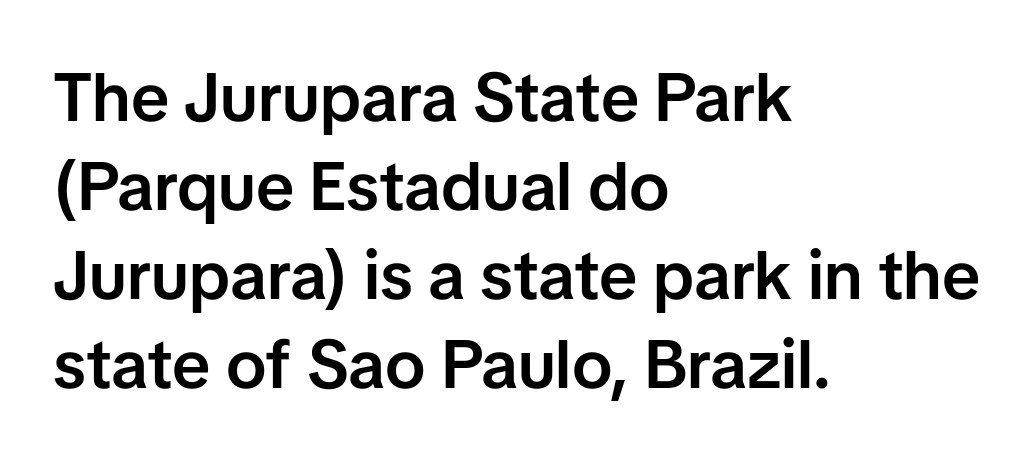
The designer left line spacing at the default. A fair bit of extra ink — the face is semibold, not bold. Think of a printed novel: that variable character pitch is what you see here. Decoration check: the copy has no underline. Nope, not italic — everything's standing straight.
